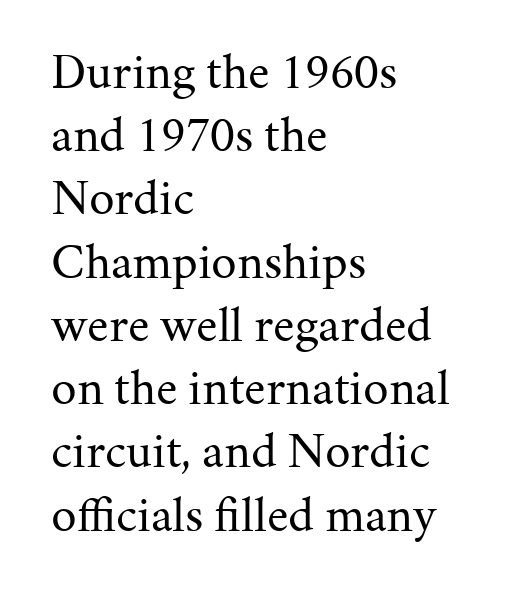
{"serif": "yes", "italic": "no", "bold": "no", "weight": "regular", "width": "normal", "stroke_contrast": "medium", "x_height": "medium", "monospaced": "no", "underline": "no", "align": "left", "line_spacing_ratio": 1.24, "letter_spacing": "normal", "letter_spacing_em": 0.0, "glyph_px": 51}
